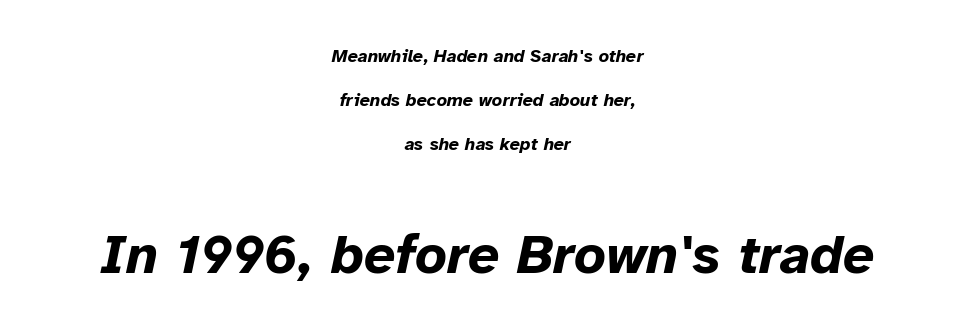
Q: Is the text bold? A: Yes.
Q: Is the text italic (slanted)? A: Yes, it leans right by about 12 degrees.
Q: Is the text underlined? A: No.
Q: How is the paragraph aligned? A: Centered.
Q: Is the spacing between letters normal or unusually wide? A: Normal.
Q: Is the spacing between lines tight, normal or loose? A: Loose.
Q: Which block of text is set in a larger size, the first (top) or the second (bottom)? A: The second (bottom) one.
Q: Width (condensed, normal, or wide)? A: Normal.
Q: Stroke contrast? A: Low.
Q: x-height? A: Medium.
Q: Monospaced? A: No.
